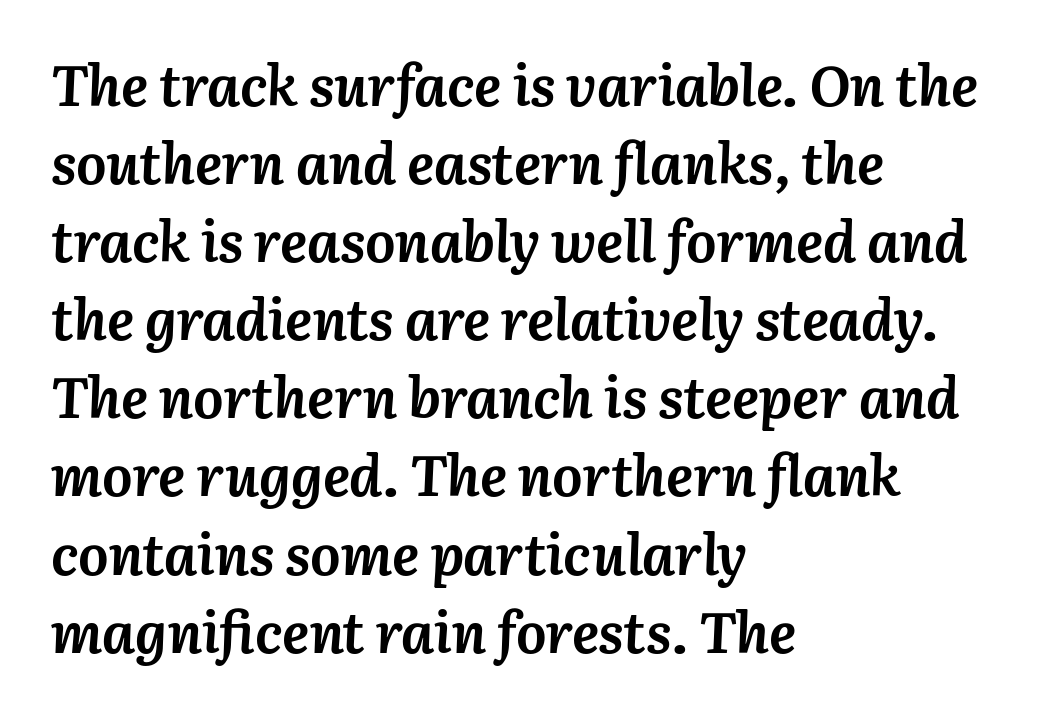
{"italic": "yes", "lean": "right", "slant_degrees": 3, "bold": "yes", "weight": "semibold", "width": "normal", "stroke_contrast": "medium", "x_height": "medium", "monospaced": "no", "underline": "no", "align": "left", "line_spacing": "normal", "line_spacing_ratio": 1.37, "letter_spacing": "normal", "letter_spacing_em": 0.0, "glyph_px": 57}
